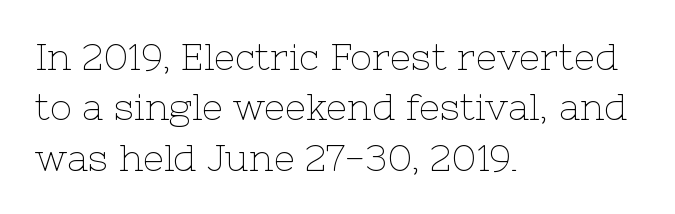
Q: Is the text bold? A: No.
Q: Is the text italic (slanted)? A: No, it is upright.
Q: Is the typeface a serif or a sans-serif typeface? A: Serif.
Q: Is the text underlined? A: No.
Q: How is the paragraph aligned? A: Left-aligned.
Q: Is the spacing between letters normal or unusually wide? A: Normal.
Q: Is the spacing between lines tight, normal or loose? A: Normal.
Q: Width (condensed, normal, or wide)? A: Normal.
Q: Stroke contrast? A: Low.
Q: x-height? A: Medium.
Q: Monospaced? A: No.
